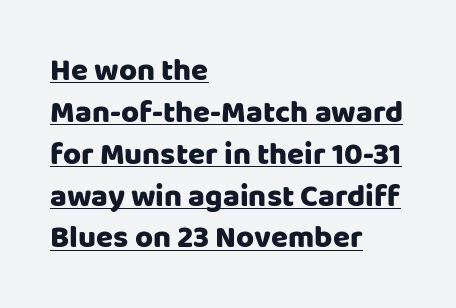
The image shows 31 px sans-serif type, upright; set left-aligned, normal line spacing (1.35x), normal letter spacing, underlined; low stroke contrast and a large x-height.
